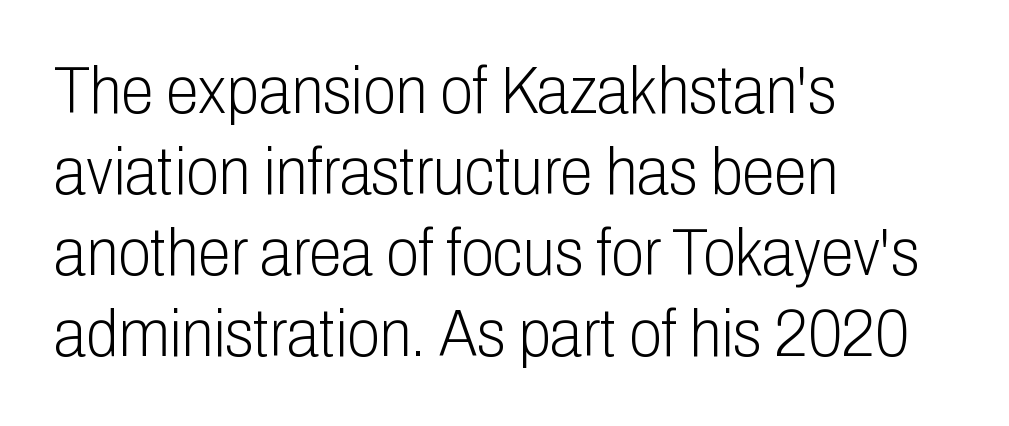
Ascenders rise straight up at ninety degrees. Descenders hang freely into open space. What stands out about the letter spacing? Nothing — it is the standard amount. You could not count columns in this text — the font is proportionally spaced.
